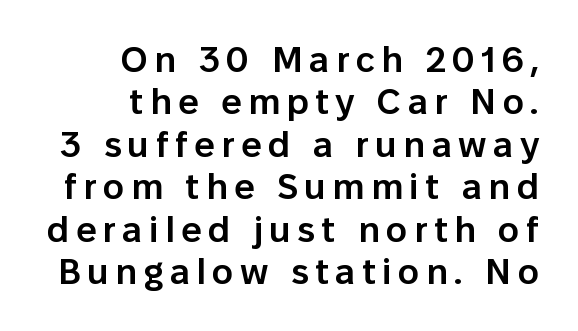
Q: Is the text bold? A: Semi-bold.
Q: Is the text italic (slanted)? A: No, it is upright.
Q: Is the typeface a serif or a sans-serif typeface? A: Sans-serif.
Q: Is the text underlined? A: No.
Q: How is the paragraph aligned? A: Right-aligned.
Q: Width (condensed, normal, or wide)? A: Normal.
Q: Stroke contrast? A: Low.
Q: x-height? A: Medium.
Q: Monospaced? A: No.
